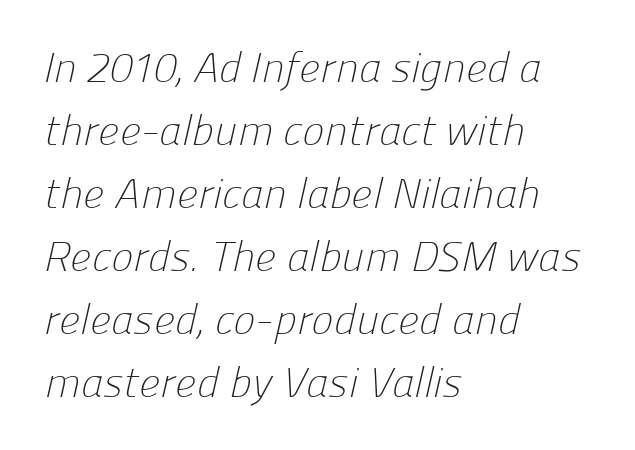
{"serif": "no", "bold": "no", "weight": "light", "width": "normal", "stroke_contrast": "low", "x_height": "medium", "monospaced": "no", "underline": "no", "align": "left", "line_spacing": "normal", "line_spacing_ratio": 1.5, "letter_spacing": "normal", "letter_spacing_em": 0.0, "glyph_px": 42}
